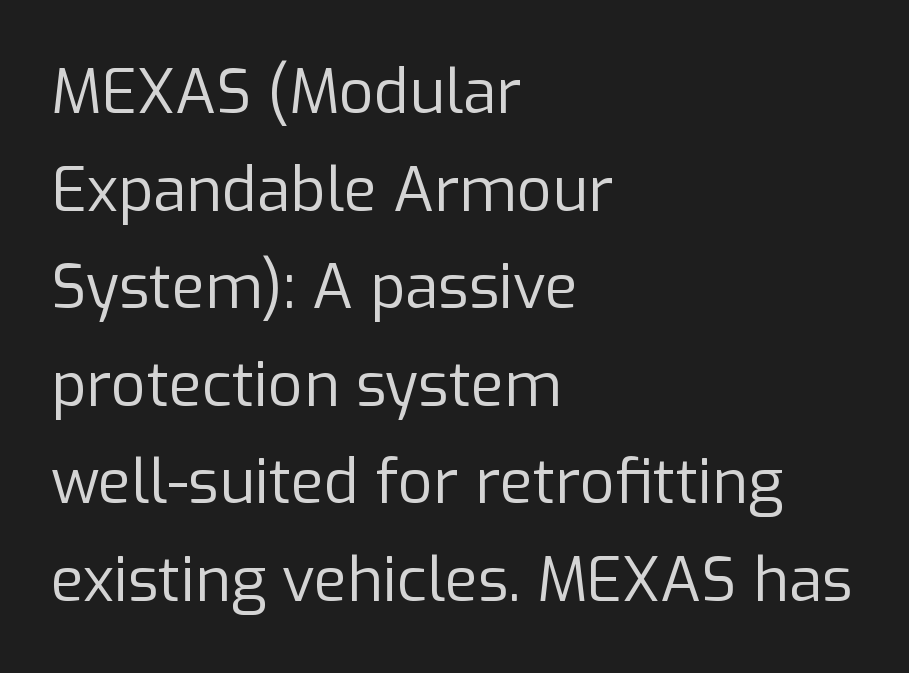
Q: Is the text bold? A: No.
Q: Is the text italic (slanted)? A: No, it is upright.
Q: Is the typeface a serif or a sans-serif typeface? A: Sans-serif.
Q: Is the text underlined? A: No.
Q: How is the paragraph aligned? A: Left-aligned.
Q: Is the spacing between letters normal or unusually wide? A: Normal.
Q: Is the spacing between lines tight, normal or loose? A: Normal.
Q: Width (condensed, normal, or wide)? A: Normal.
Q: Stroke contrast? A: Low.
Q: x-height? A: Medium.
Q: Monospaced? A: No.
